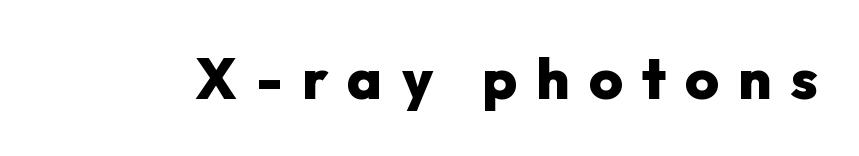
The image shows 58 px heavy sans-serif type, upright; set unusually wide letter spacing (+0.33 em), not underlined; low stroke contrast and a medium x-height.
